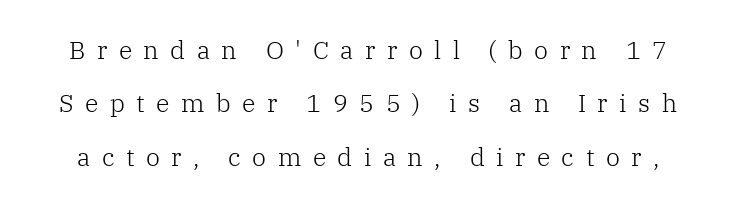
The image shows 25 px text type, upright; set loose line spacing (2.14x), unusually wide letter spacing (+0.46 em), not underlined.
